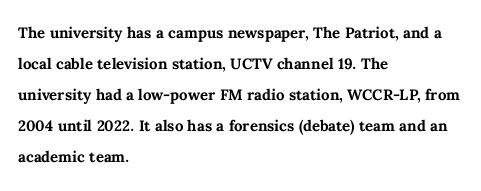
The image shows 20 px bold type, upright; set left-aligned, normal line spacing (1.55x), normal letter spacing, not underlined.
